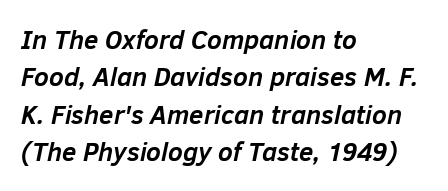
{"italic": "yes", "lean": "right", "slant_degrees": 12, "bold": "yes", "underline": "no", "align": "left", "line_spacing": "normal", "line_spacing_ratio": 1.44, "letter_spacing": "normal", "letter_spacing_em": 0.0, "glyph_px": 26}
